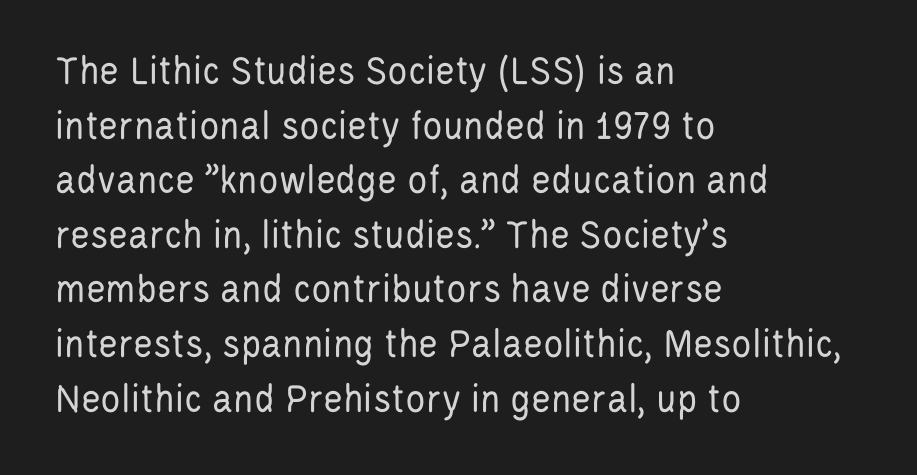
Q: Is the text bold? A: No.
Q: Is the text italic (slanted)? A: No, it is upright.
Q: Is the typeface a serif or a sans-serif typeface? A: Sans-serif.
Q: Is the text underlined? A: No.
Q: How is the paragraph aligned? A: Left-aligned.
Q: Is the spacing between letters normal or unusually wide? A: Normal.
Q: Is the spacing between lines tight, normal or loose? A: Normal.
Q: Width (condensed, normal, or wide)? A: Condensed.
Q: Stroke contrast? A: Low.
Q: x-height? A: Large.
Q: Monospaced? A: No.
